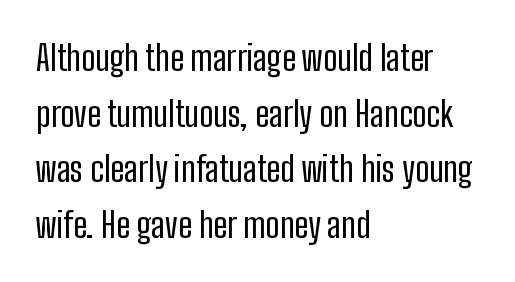
Q: Is the text bold? A: No.
Q: Is the text italic (slanted)? A: No, it is upright.
Q: Is the typeface a serif or a sans-serif typeface? A: Sans-serif.
Q: Is the text underlined? A: No.
Q: How is the paragraph aligned? A: Left-aligned.
Q: Is the spacing between letters normal or unusually wide? A: Normal.
Q: Is the spacing between lines tight, normal or loose? A: Normal.
Q: Width (condensed, normal, or wide)? A: Condensed.
Q: Stroke contrast? A: Low.
Q: x-height? A: Medium.
Q: Monospaced? A: No.
